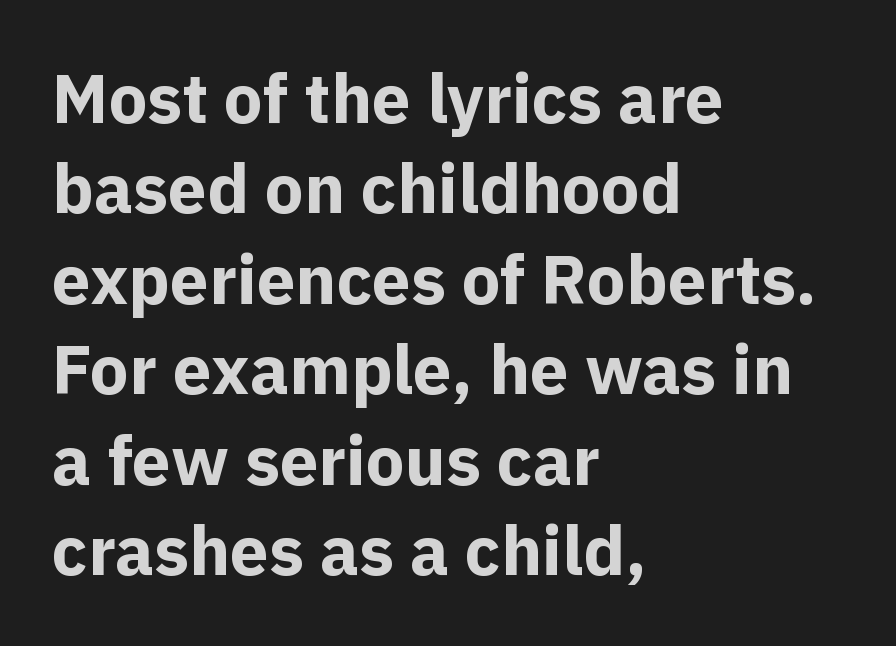
The image shows 69 px bold sans-serif type, upright; set left-aligned, normal line spacing (1.31x), normal letter spacing, not underlined; a medium x-height.
